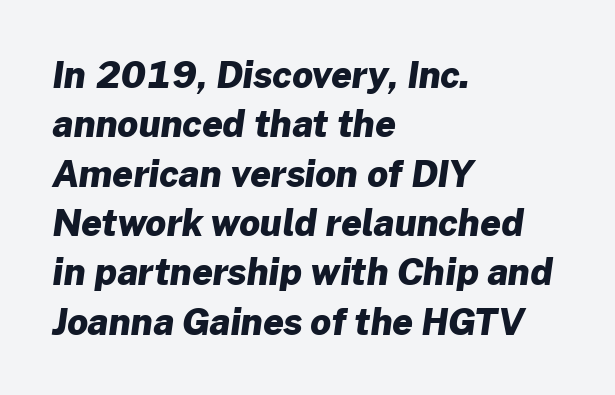
The characters look thick and weighty, a clear bold. Check under the words: just untouched page. Here the designer chose a conventional face with non-uniform glyph widths. Words appear dense and cohesive because spacing is normal.
